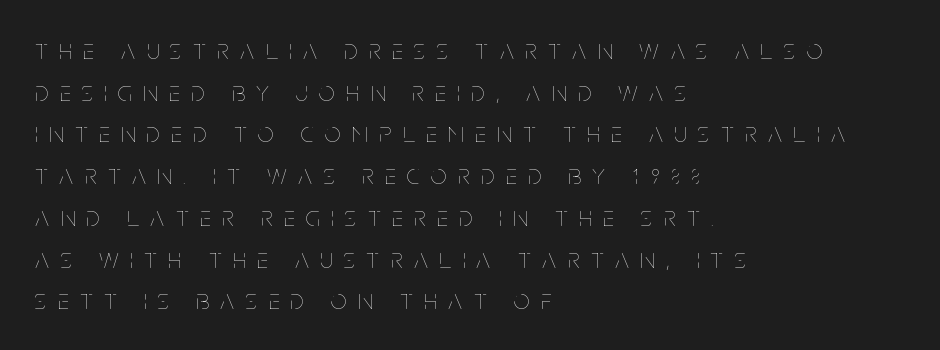
{"italic": "no", "bold": "no", "weight": "thin", "width": "condensed", "stroke_contrast": "low", "x_height": "large", "monospaced": "no", "underline": "no", "align": "left", "line_spacing": "normal", "line_spacing_ratio": 1.49, "letter_spacing": "wide", "letter_spacing_em": 0.41, "glyph_px": 28}
